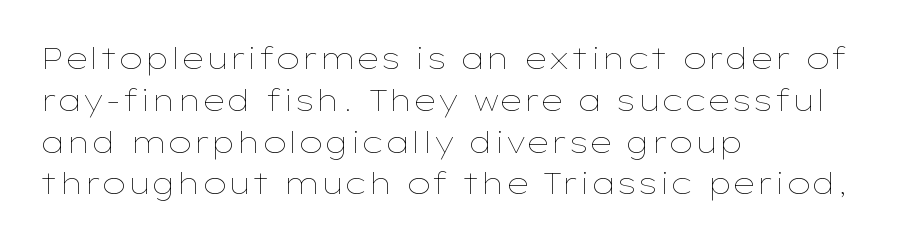
Q: Is the text bold? A: No.
Q: Is the text italic (slanted)? A: No, it is upright.
Q: Is the text underlined? A: No.
Q: How is the paragraph aligned? A: Left-aligned.
Q: Is the spacing between letters normal or unusually wide? A: Normal.
Q: Is the spacing between lines tight, normal or loose? A: Normal.
Q: Width (condensed, normal, or wide)? A: Wide.
Q: Stroke contrast? A: Low.
Q: x-height? A: Medium.
Q: Monospaced? A: No.
